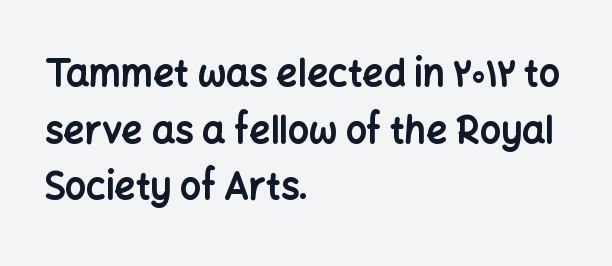
Q: Is the text bold? A: Yes.
Q: Is the text italic (slanted)? A: No, it is upright.
Q: Is the typeface a serif or a sans-serif typeface? A: Sans-serif.
Q: Is the text underlined? A: No.
Q: How is the paragraph aligned? A: Left-aligned.
Q: Is the spacing between letters normal or unusually wide? A: Normal.
Q: Is the spacing between lines tight, normal or loose? A: Normal.
Q: Width (condensed, normal, or wide)? A: Normal.
Q: Stroke contrast? A: Low.
Q: x-height? A: Medium.
Q: Monospaced? A: No.
